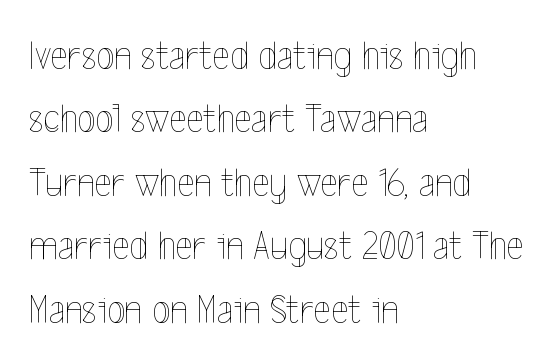
These lines stack with their left ends in a neat column. How are the letters spaced? Ordinarily, with no added tracking. Anything drawn beneath the words? Only blank space. The passage shown is typed in a proportional face where columns would drift.
